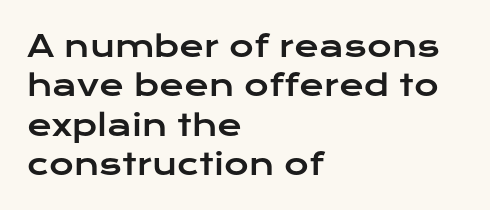
The image shows 30 px wide sans-serif type, upright; set left-aligned, normal line spacing (1.31x), normal letter spacing, not underlined; low stroke contrast and a medium x-height.
